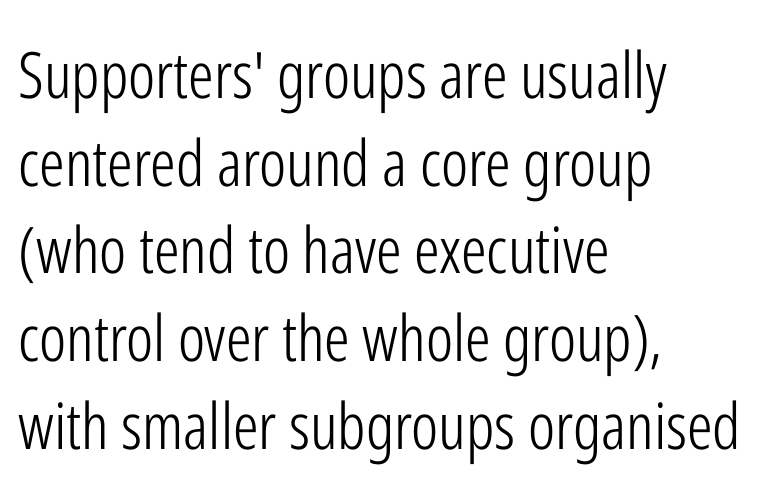
The image shows 64 px light, condensed sans-serif type, upright; set left-aligned, normal line spacing (1.37x), normal letter spacing, not underlined; low stroke contrast and a medium x-height.
